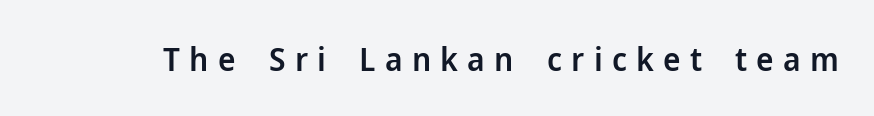
The image shows 33 px semibold sans-serif type, upright; set unusually wide letter spacing (+0.28 em), not underlined; low stroke contrast and a medium x-height.
